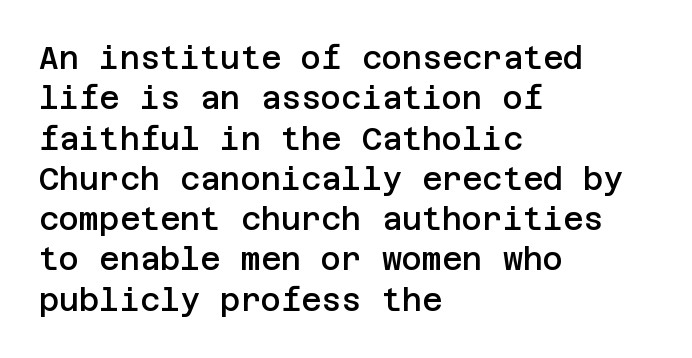
Every character sits straight up, as roman type does. Observe the absence of serifs on each vertical stroke in this sample. I'd describe the lettering as semibold — firm but not a full bold. Alignment: flush left.
